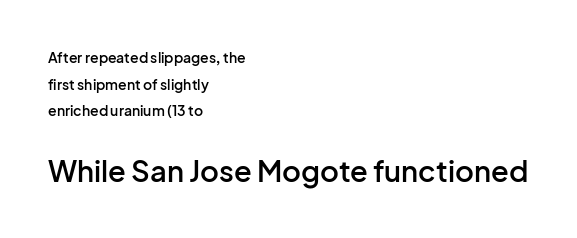
The image shows 29 px semibold sans-serif type, upright; set left-aligned, loose line spacing (1.91x), normal letter spacing, not underlined; the second (bottom) block is 2.07x larger; low stroke contrast and a medium x-height.
